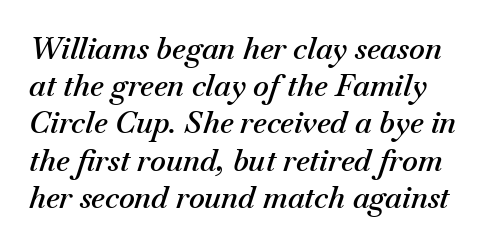
{"italic": "yes", "lean": "right", "slant_degrees": 18, "bold": "semi", "weight": "semibold", "width": "normal", "stroke_contrast": "medium", "x_height": "small", "monospaced": "no", "underline": "no", "align": "left", "line_spacing_ratio": 1.24, "letter_spacing": "normal", "letter_spacing_em": 0.0, "glyph_px": 30}
